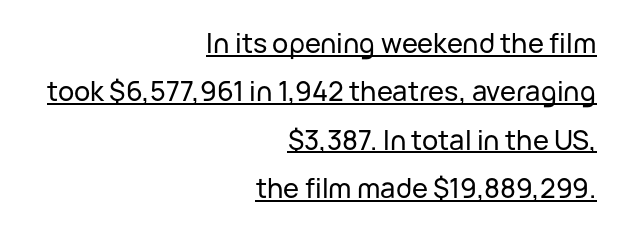
Q: Is the text italic (slanted)? A: No, it is upright.
Q: Is the text underlined? A: Yes.
Q: How is the paragraph aligned? A: Right-aligned.
Q: Is the spacing between letters normal or unusually wide? A: Normal.
